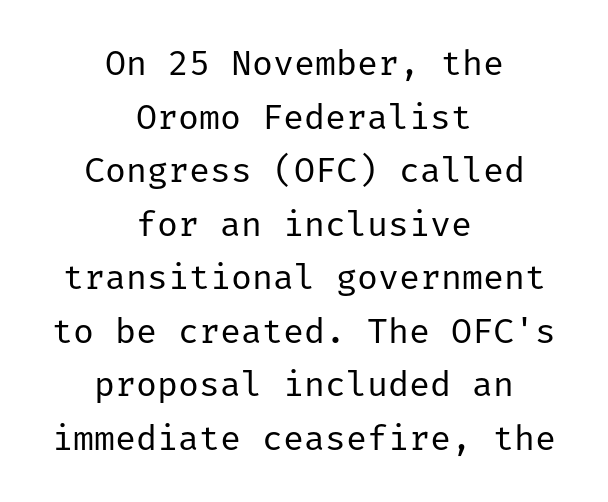
{"serif": "no", "italic": "no", "bold": "no", "weight": "regular", "width": "normal", "stroke_contrast": "low", "x_height": "medium", "underline": "no", "align": "center", "line_spacing": "normal", "line_spacing_ratio": 1.53, "letter_spacing": "normal", "letter_spacing_em": 0.0, "glyph_px": 35}
